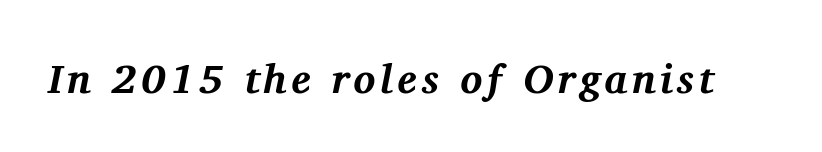
The image shows 41 px bold serif type, italic (leaning right); set not underlined; medium stroke contrast and a medium x-height.
